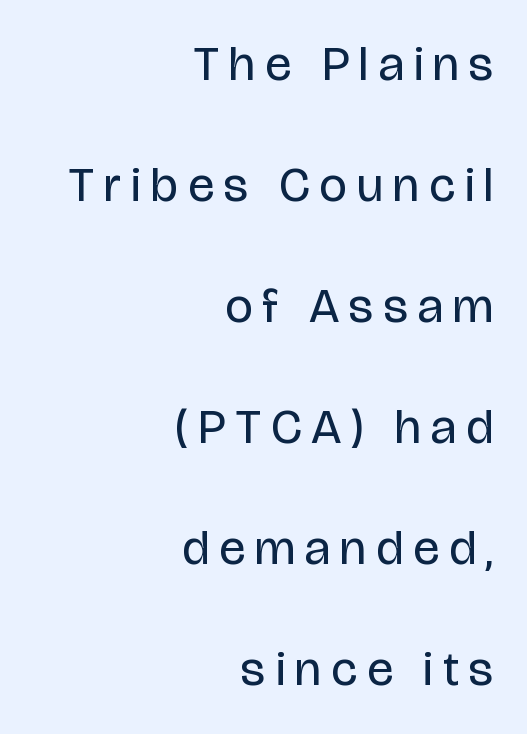
Q: Is the text bold? A: No.
Q: Is the text italic (slanted)? A: No, it is upright.
Q: Is the typeface a serif or a sans-serif typeface? A: Sans-serif.
Q: Is the text underlined? A: No.
Q: How is the paragraph aligned? A: Right-aligned.
Q: Is the spacing between letters normal or unusually wide? A: Unusually wide.
Q: Is the spacing between lines tight, normal or loose? A: Loose.
Q: Width (condensed, normal, or wide)? A: Condensed.
Q: Stroke contrast? A: Low.
Q: x-height? A: Large.
Q: Monospaced? A: No.
